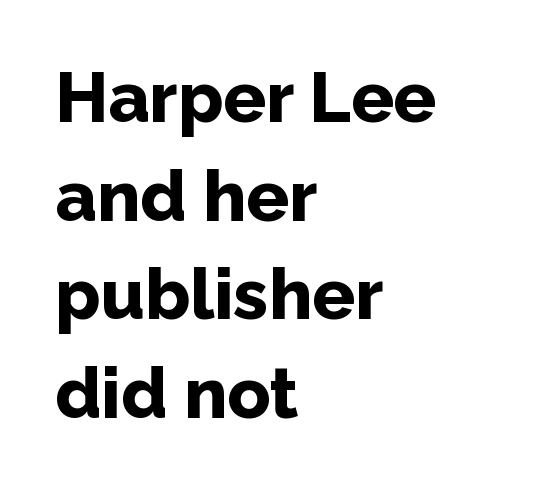
The image shows 71 px bold sans-serif type, upright; set left-aligned, normal line spacing (1.39x), normal letter spacing, not underlined; low stroke contrast and a medium x-height.
